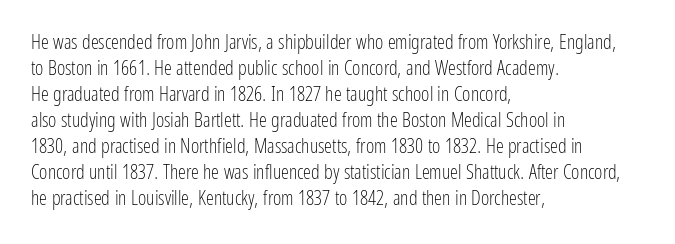
Where is the straight margin? On the left. This sample keeps an unexceptional amount of space between lines. The typesetting does not lean heavy: it is not bold. The gaps between neighbouring characters are ordinary and unremarkable. A clean baseline with only descenders dipping below it.
